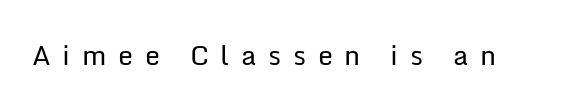
{"italic": "no", "bold": "no", "underline": "no", "letter_spacing": "wide", "letter_spacing_em": 0.43, "glyph_px": 27}
